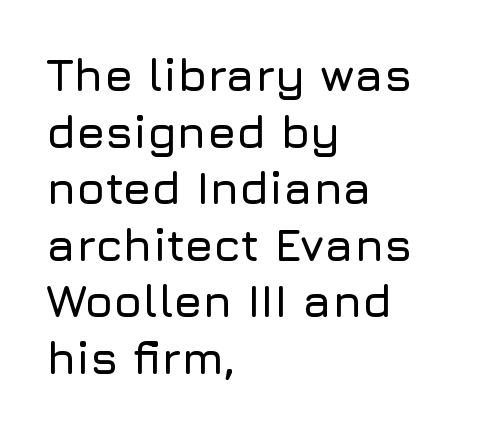
Q: Is the text italic (slanted)? A: No, it is upright.
Q: Is the typeface a serif or a sans-serif typeface? A: Sans-serif.
Q: Is the text underlined? A: No.
Q: How is the paragraph aligned? A: Left-aligned.
Q: Is the spacing between letters normal or unusually wide? A: Normal.
Q: Width (condensed, normal, or wide)? A: Normal.
Q: Stroke contrast? A: Low.
Q: x-height? A: Medium.
Q: Monospaced? A: No.
